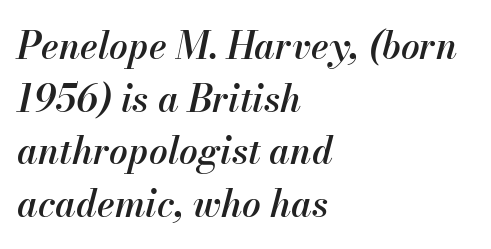
The image shows 37 px semibold type, italic (leaning right); set left-aligned, normal line spacing (1.42x), normal letter spacing, not underlined; medium stroke contrast and a small x-height.
